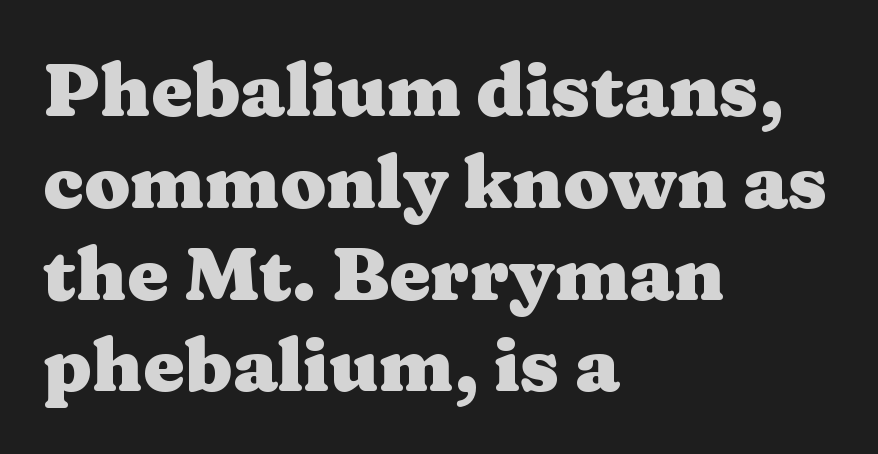
The image shows 74 px heavy, wide serif type, upright; set left-aligned, line spacing 1.24x, normal letter spacing, not underlined; medium stroke contrast and a medium x-height.
